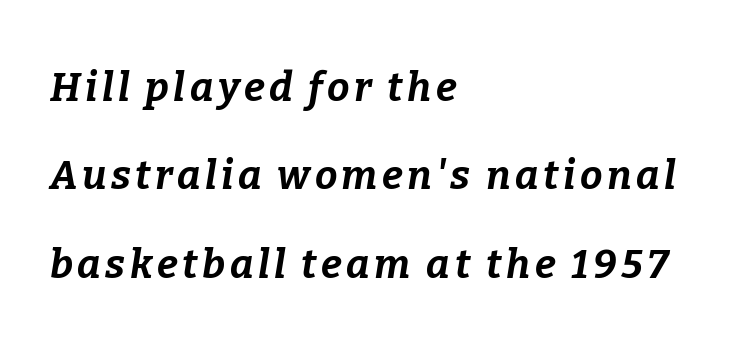
A typesetter would call this proportional, since set widths differ per character. Clear beneath every line of the passage. Strong, thick strokes mark this as bold type. The vertical gap from one line to the next is large.
